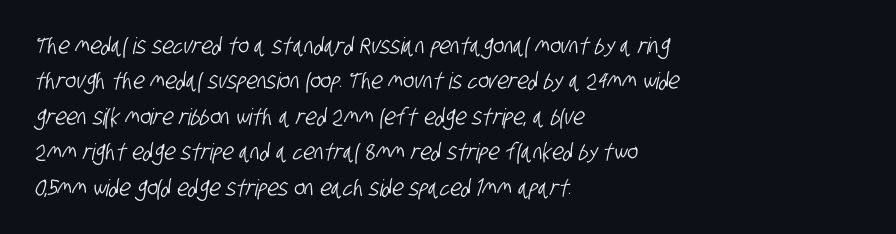
Alignment: flush left. What's the leading like? Ordinary, nothing unusual. The gaps between neighbouring characters are ordinary and unremarkable. Plain, unruled lines of type.
